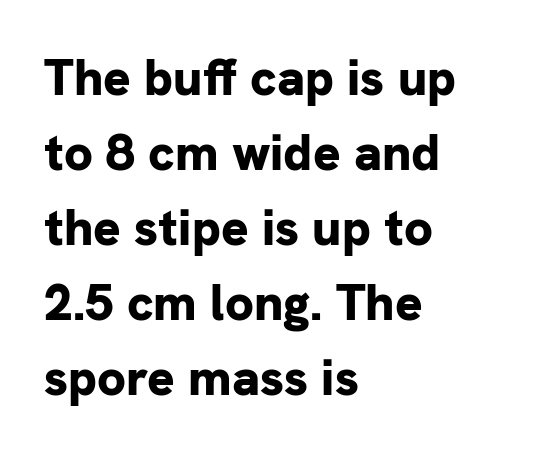
The passage shown is typed in a proportional face where columns would drift. It's the straight-up-and-down kind of type. These lines sit exactly where default settings would place them. There is no visible air inserted between adjacent glyphs. This rendering employs a face without finishing strokes, i.e., a sans-serif. Each line starts at the same left margin while the right side varies.
